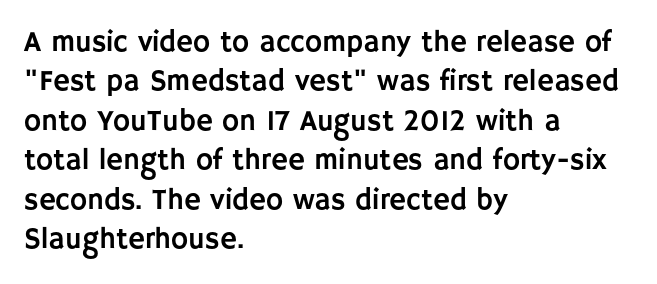
A typesetter would call this proportional, since set widths differ per character. Each letter's strokes conclude bluntly, with no projecting serifs. The passage shown stacks its lines at a standard gap. Is there any slant? The stems are plumb. Words appear dense and cohesive because spacing is normal. Casual observation: everything's shoved over to the left.
